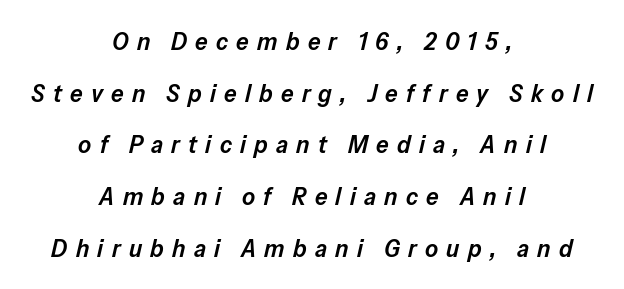
Q: Is the text bold? A: Semi-bold.
Q: Is the text italic (slanted)? A: Yes, it leans right by about 13 degrees.
Q: Is the text underlined? A: No.
Q: How is the paragraph aligned? A: Centered.
Q: Is the spacing between letters normal or unusually wide? A: Unusually wide.
Q: Is the spacing between lines tight, normal or loose? A: Loose.
